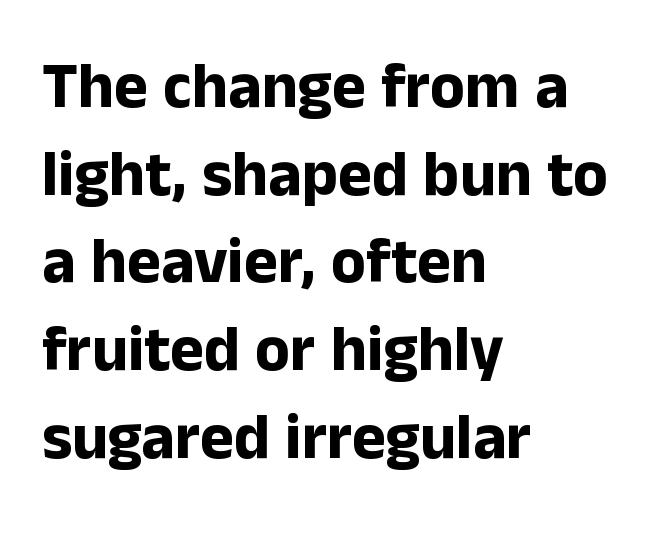
The image shows 64 px bold sans-serif type, upright; set left-aligned, normal line spacing (1.37x), normal letter spacing, not underlined; low stroke contrast and a medium x-height.
